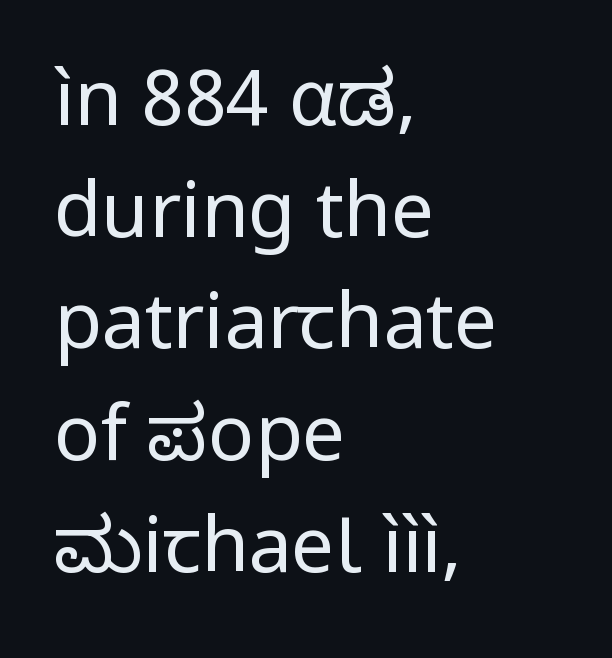
The image shows 77 px regular-weight sans-serif type, upright; set left-aligned, normal line spacing (1.45x), normal letter spacing, not underlined; low stroke contrast and a medium x-height.
